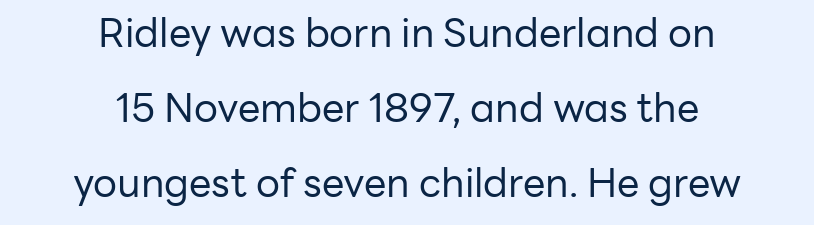
The image shows 40 px regular-weight sans-serif type, upright; set centered, line spacing 1.88x, normal letter spacing, not underlined; low stroke contrast and a medium x-height.
